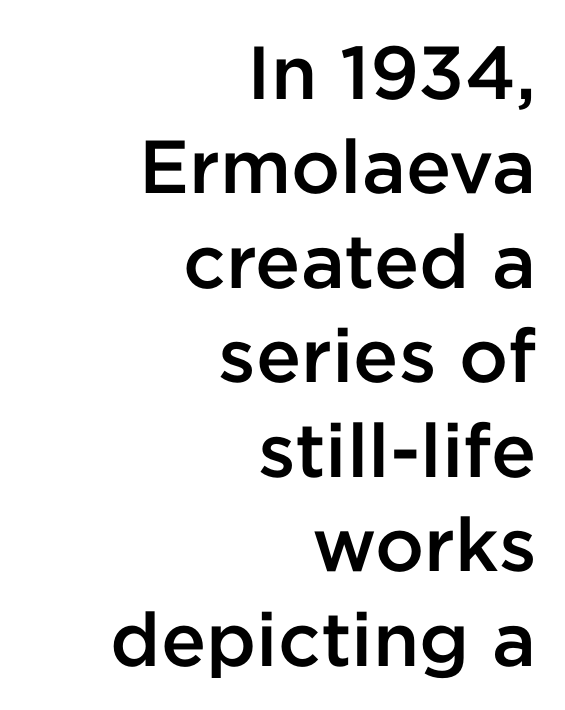
Q: Is the text bold? A: Semi-bold.
Q: Is the text italic (slanted)? A: No, it is upright.
Q: Is the typeface a serif or a sans-serif typeface? A: Sans-serif.
Q: Is the text underlined? A: No.
Q: How is the paragraph aligned? A: Right-aligned.
Q: Is the spacing between letters normal or unusually wide? A: Normal.
Q: Is the spacing between lines tight, normal or loose? A: Normal.
Q: Width (condensed, normal, or wide)? A: Normal.
Q: Stroke contrast? A: Low.
Q: x-height? A: Medium.
Q: Monospaced? A: No.
